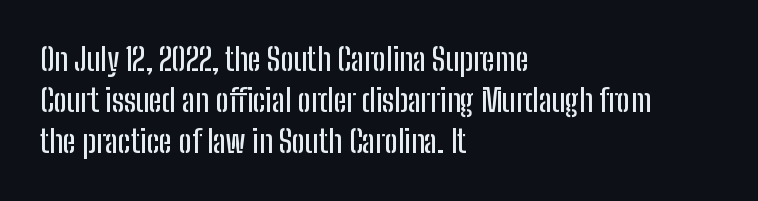
{"serif": "no", "italic": "no", "width": "condensed", "stroke_contrast": "low", "x_height": "medium", "monospaced": "no", "underline": "no", "align": "left", "line_spacing": "normal", "line_spacing_ratio": 1.33, "letter_spacing": "normal", "letter_spacing_em": 0.0, "glyph_px": 31}
